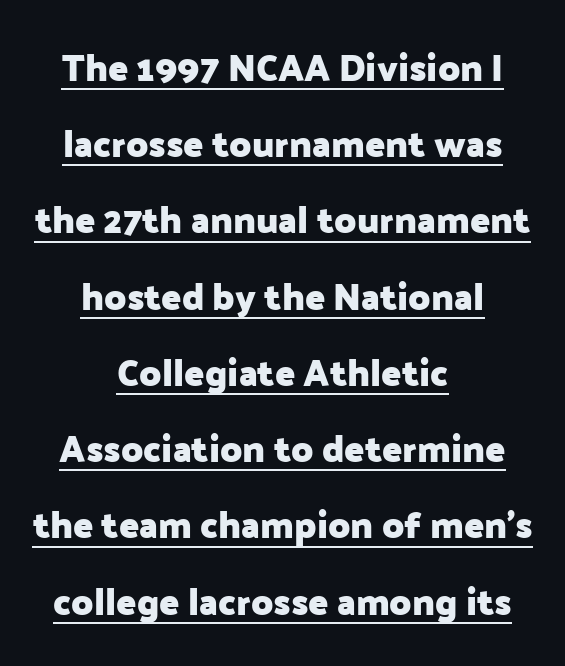
Q: Is the text bold? A: Yes.
Q: Is the text italic (slanted)? A: No, it is upright.
Q: Is the typeface a serif or a sans-serif typeface? A: Sans-serif.
Q: Is the text underlined? A: Yes.
Q: How is the paragraph aligned? A: Centered.
Q: Is the spacing between letters normal or unusually wide? A: Normal.
Q: Is the spacing between lines tight, normal or loose? A: Loose.
Q: Width (condensed, normal, or wide)? A: Normal.
Q: Stroke contrast? A: Low.
Q: x-height? A: Medium.
Q: Monospaced? A: No.
